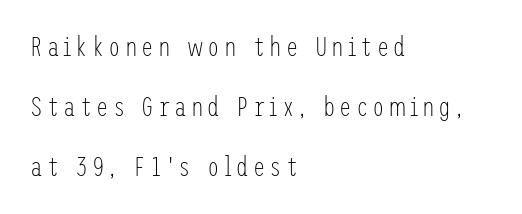
{"serif": "no", "italic": "no", "bold": "no", "weight": "light", "width": "condensed", "stroke_contrast": "low", "x_height": "medium", "underline": "no", "align": "left", "line_spacing": "loose", "line_spacing_ratio": 2.15, "glyph_px": 28}
